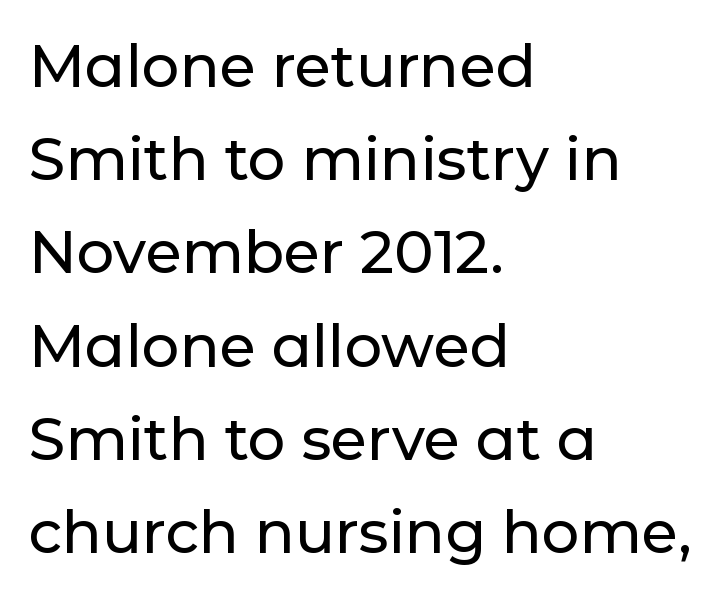
Q: Is the text italic (slanted)? A: No, it is upright.
Q: Is the typeface a serif or a sans-serif typeface? A: Sans-serif.
Q: Is the text underlined? A: No.
Q: How is the paragraph aligned? A: Left-aligned.
Q: Is the spacing between letters normal or unusually wide? A: Normal.
Q: Is the spacing between lines tight, normal or loose? A: Normal.
Q: Width (condensed, normal, or wide)? A: Normal.
Q: Stroke contrast? A: Low.
Q: x-height? A: Medium.
Q: Monospaced? A: No.
